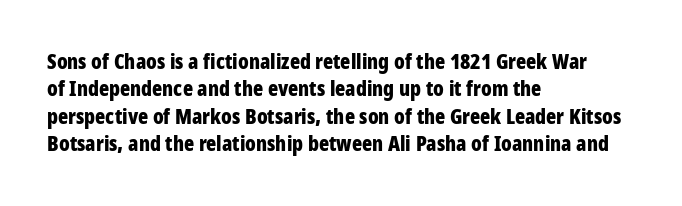
The image shows 21 px bold type, upright; set left-aligned, normal line spacing (1.3x), normal letter spacing, not underlined.
